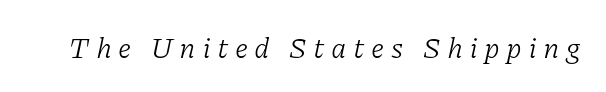
Q: Is the text bold? A: No.
Q: Is the text italic (slanted)? A: Yes, it leans right by about 11 degrees.
Q: Is the typeface a serif or a sans-serif typeface? A: Serif.
Q: Is the text underlined? A: No.
Q: Is the spacing between letters normal or unusually wide? A: Unusually wide.
Q: Width (condensed, normal, or wide)? A: Normal.
Q: Stroke contrast? A: Low.
Q: x-height? A: Medium.
Q: Monospaced? A: No.
